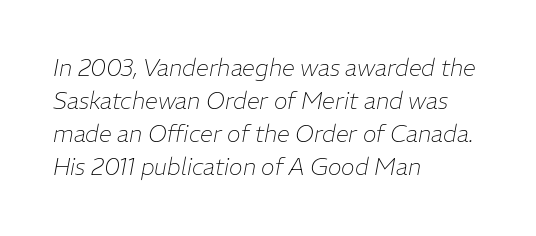
The image shows 23 px text type, italic (leaning right); set left-aligned, normal line spacing (1.44x), normal letter spacing, not underlined.
